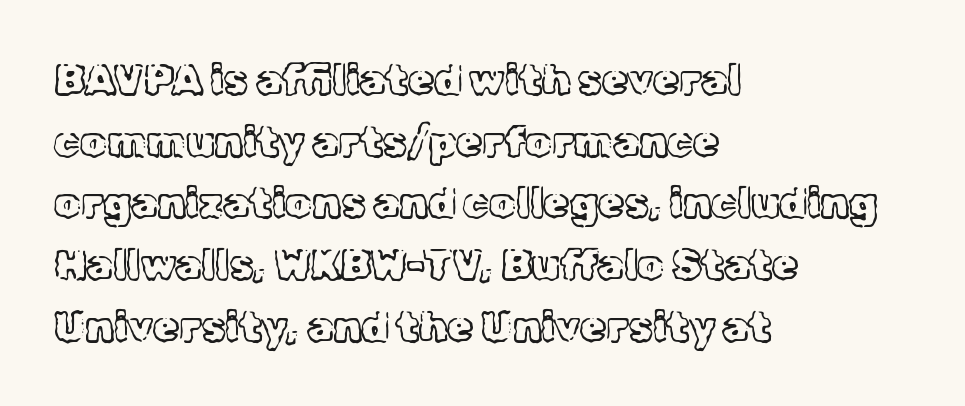
{"serif": "yes", "italic": "no", "bold": "no", "weight": "light", "width": "normal", "x_height": "medium", "monospaced": "no", "underline": "no", "align": "left", "line_spacing": "normal", "line_spacing_ratio": 1.47, "letter_spacing": "normal", "letter_spacing_em": 0.0, "glyph_px": 42}
